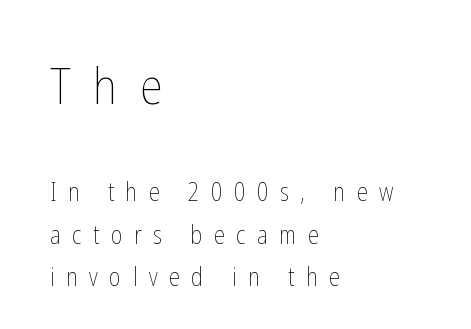
The image shows 50 px thin, condensed type, upright; set left-aligned, normal line spacing (1.69x), unusually wide letter spacing (+0.46 em), not underlined; the first (top) block is 2.0x larger; low stroke contrast and a medium x-height.
